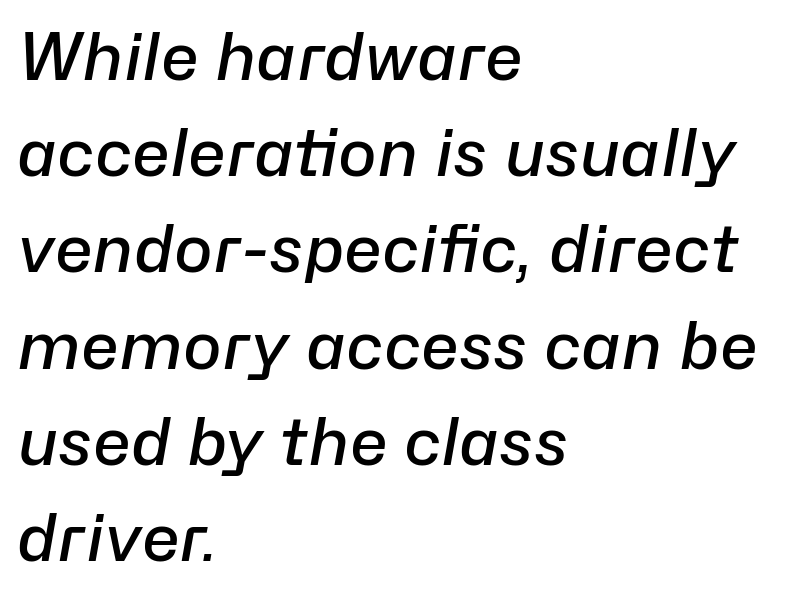
{"italic": "yes", "lean": "right", "slant_degrees": 10, "bold": "semi", "weight": "semibold", "width": "normal", "stroke_contrast": "low", "x_height": "medium", "monospaced": "no", "underline": "no", "align": "left", "line_spacing": "normal", "line_spacing_ratio": 1.48, "letter_spacing": "normal", "letter_spacing_em": 0.0, "glyph_px": 65}
